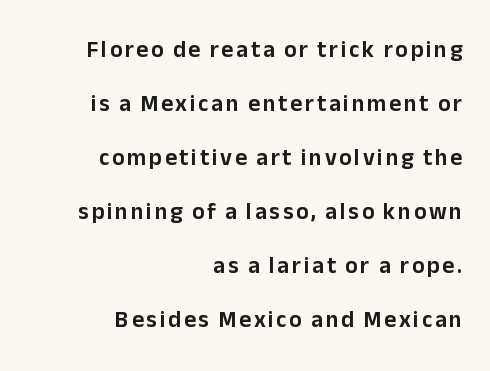
The image shows 23 px text type, upright; set right-aligned, loose line spacing (2.35x), not underlined.
